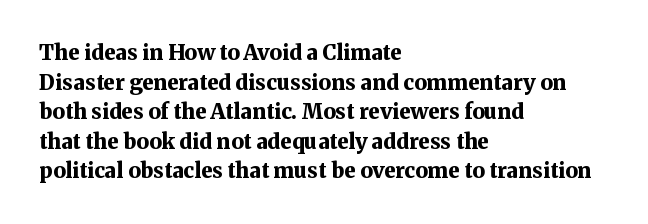
The image shows 21 px bold type, upright; set left-aligned, normal line spacing (1.41x), normal letter spacing, not underlined.
